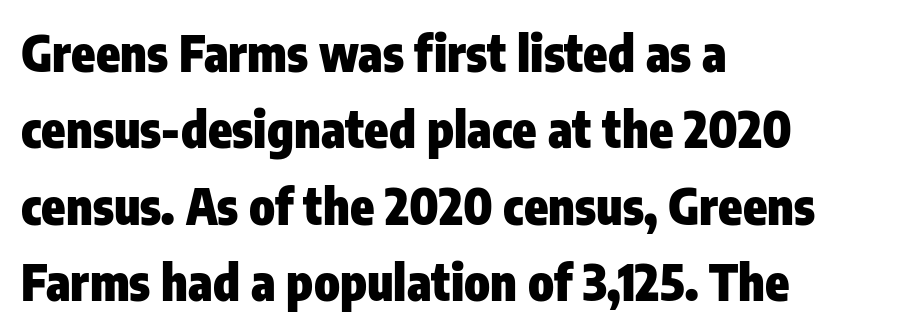
The image shows 49 px heavy, condensed sans-serif type, upright; set left-aligned, normal line spacing (1.56x), normal letter spacing, not underlined; low stroke contrast and a medium x-height.
